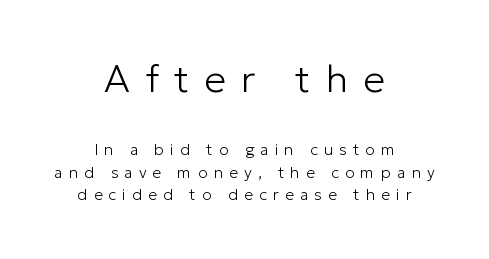
Q: Is the text bold? A: No.
Q: Is the text italic (slanted)? A: No, it is upright.
Q: Is the typeface a serif or a sans-serif typeface? A: Sans-serif.
Q: Is the text underlined? A: No.
Q: How is the paragraph aligned? A: Centered.
Q: Is the spacing between letters normal or unusually wide? A: Unusually wide.
Q: Is the spacing between lines tight, normal or loose? A: Normal.
Q: Which block of text is set in a larger size, the first (top) or the second (bottom)? A: The first (top) one.
Q: Width (condensed, normal, or wide)? A: Normal.
Q: Stroke contrast? A: Low.
Q: x-height? A: Medium.
Q: Monospaced? A: No.
